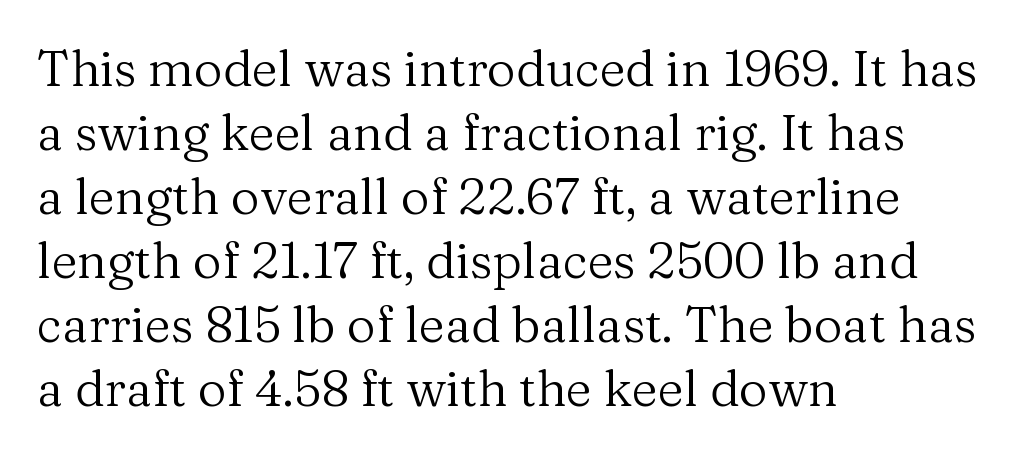
The image shows 50 px regular-weight serif type, upright; set left-aligned, normal line spacing (1.28x), normal letter spacing, not underlined; medium stroke contrast and a medium x-height.
